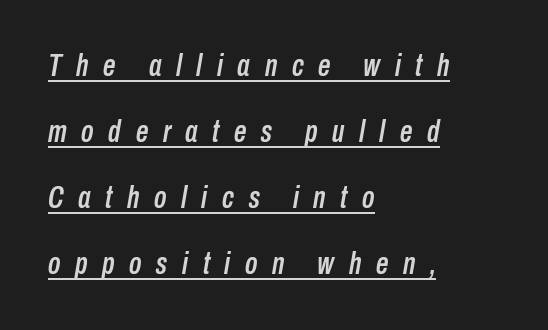
The image shows 31 px condensed type, italic (leaning right); set left-aligned, loose line spacing (2.13x), unusually wide letter spacing (+0.47 em), underlined; low stroke contrast and a medium x-height.
